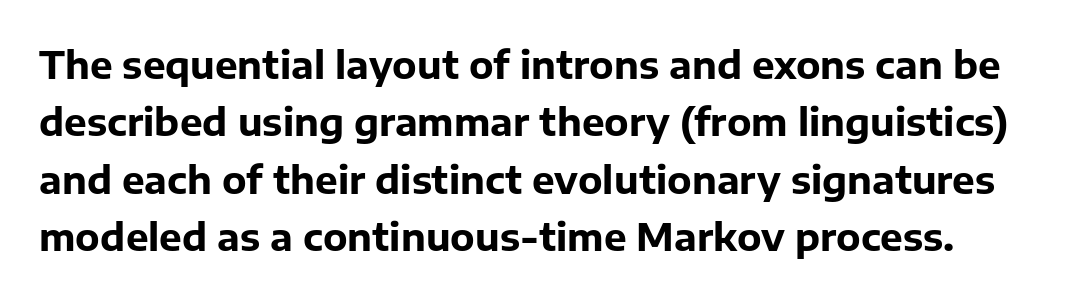
Unmarked baselines from the first word to the last. Character widths vary here, with narrow letters taking less room than wide ones. Style check: upright. There is no visible air inserted between adjacent glyphs. Regular leading. Serif or sans? Sans — the stroke terminals are bare.
